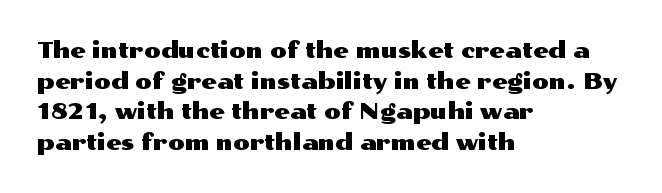
The image shows 22 px text type, upright; set left-aligned, normal line spacing (1.39x), normal letter spacing, not underlined.
